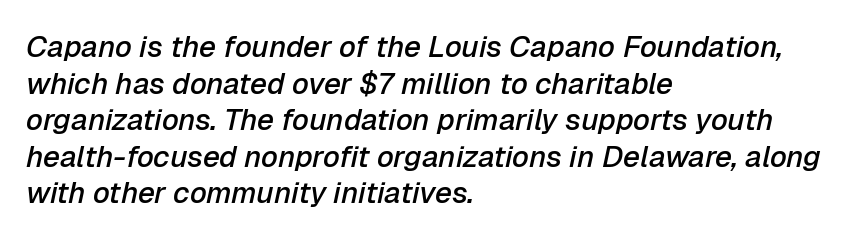
A typesetter would call this zero additional tracking. Only glyphs here, with clear space below each row. On the weight axis this lands at semibold, roughly 600. Rendered with sloped, italic letterforms. Note the varied advance widths — an 'i' is clearly narrower than an 'm'. Layout note: lines flush left.
